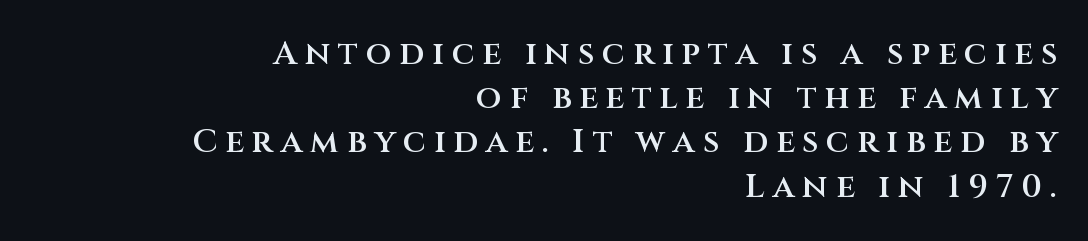
Q: Is the text bold? A: Semi-bold.
Q: Is the text italic (slanted)? A: No, it is upright.
Q: Is the typeface a serif or a sans-serif typeface? A: Sans-serif.
Q: Is the text underlined? A: No.
Q: How is the paragraph aligned? A: Right-aligned.
Q: Is the spacing between letters normal or unusually wide? A: Unusually wide.
Q: Is the spacing between lines tight, normal or loose? A: Normal.
Q: Width (condensed, normal, or wide)? A: Normal.
Q: Stroke contrast? A: Medium.
Q: x-height? A: Large.
Q: Monospaced? A: No.
